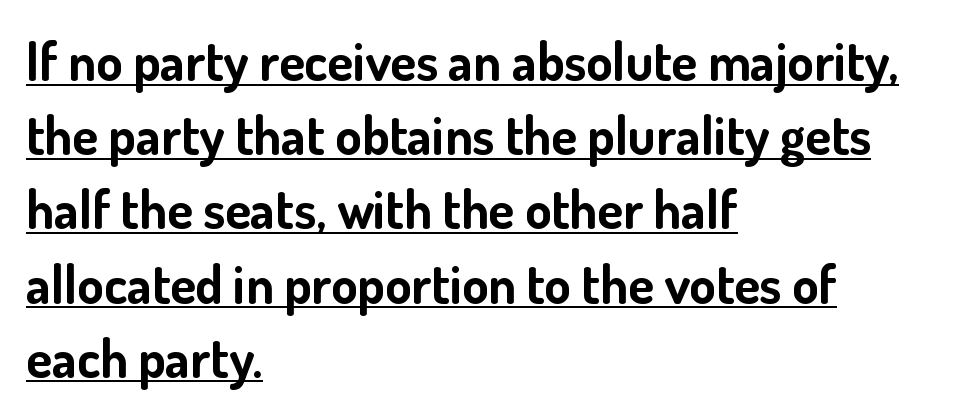
No feet cap the strokes, marking this as sans-serif type. Does extra space separate the letters? No, they use regular spacing. Posture: vertical. Pretty heavy lettering here — definitely bold.
